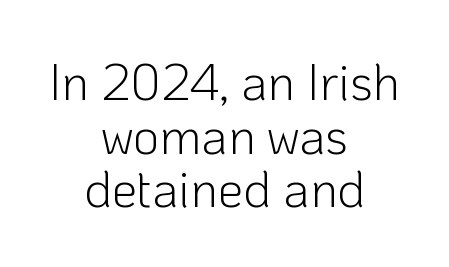
{"serif": "no", "italic": "no", "bold": "no", "weight": "light", "width": "normal", "stroke_contrast": "low", "x_height": "medium", "monospaced": "no", "underline": "no", "align": "center", "line_spacing": "tight", "line_spacing_ratio": 1.05, "letter_spacing": "normal", "letter_spacing_em": 0.0, "glyph_px": 51}
